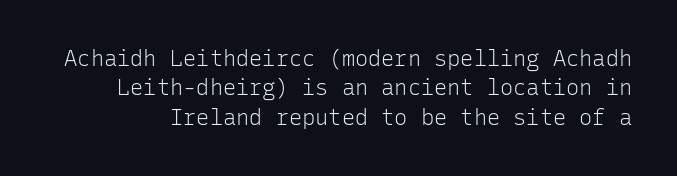
{"italic": "no", "bold": "no", "underline": "no", "line_spacing": "normal", "line_spacing_ratio": 1.33, "letter_spacing": "normal", "letter_spacing_em": 0.0, "glyph_px": 22}
